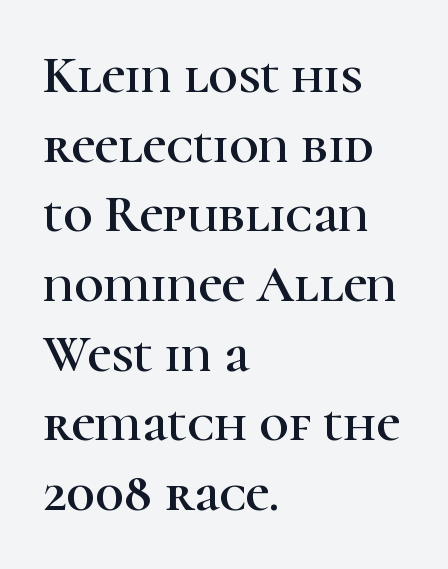
Note: serifs present on the glyphs. Compared with typical body copy, the letter spacing here is the same. The leading is moderate, giving the passage an even texture. Style check: upright. In CSS terms this would be text-align: left. The specimen omits any rule beneath the text block's lines.
